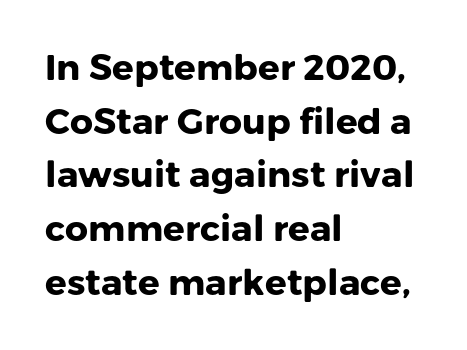
{"serif": "no", "italic": "no", "bold": "yes", "weight": "heavy", "width": "normal", "stroke_contrast": "low", "x_height": "medium", "monospaced": "no", "underline": "no", "align": "left", "line_spacing": "normal", "line_spacing_ratio": 1.49, "letter_spacing": "normal", "letter_spacing_em": 0.0, "glyph_px": 36}
